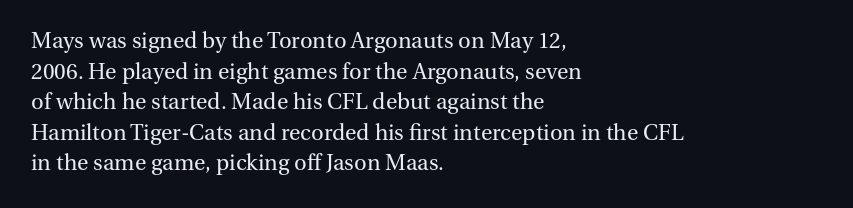
{"italic": "no", "bold": "no", "underline": "no", "align": "left", "line_spacing": "normal", "line_spacing_ratio": 1.39, "letter_spacing": "normal", "letter_spacing_em": 0.0, "glyph_px": 22}
